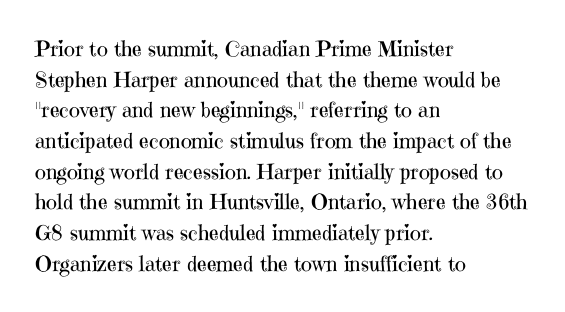
The image shows 21 px text type, upright; set left-aligned, normal line spacing (1.46x), normal letter spacing, not underlined.
